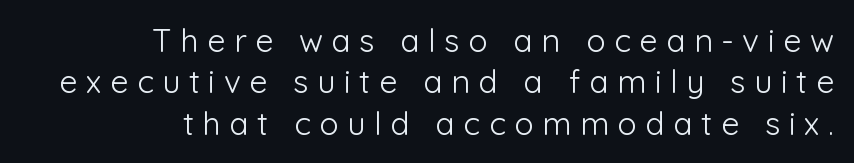
The image shows 32 px light sans-serif type, upright; set right-aligned, normal line spacing (1.29x), unusually wide letter spacing (+0.27 em), not underlined; low stroke contrast and a medium x-height.
